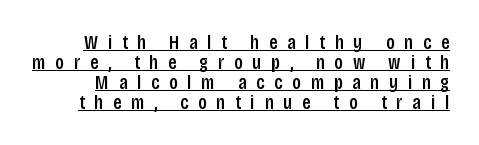
Q: Is the text italic (slanted)? A: No, it is upright.
Q: Is the text underlined? A: Yes.
Q: Is the spacing between letters normal or unusually wide? A: Unusually wide.
Q: Is the spacing between lines tight, normal or loose? A: Tight.
